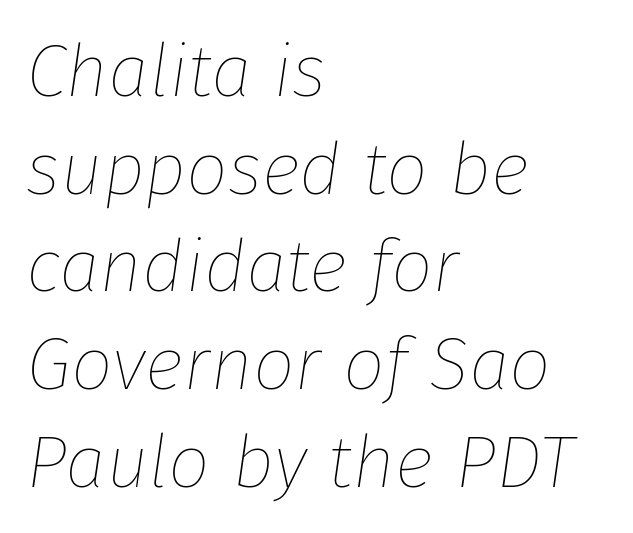
Q: Is the text bold? A: No.
Q: Is the text italic (slanted)? A: Yes, it leans right by about 8 degrees.
Q: Is the text underlined? A: No.
Q: How is the paragraph aligned? A: Left-aligned.
Q: Is the spacing between letters normal or unusually wide? A: Normal.
Q: Is the spacing between lines tight, normal or loose? A: Normal.
Q: Width (condensed, normal, or wide)? A: Normal.
Q: Stroke contrast? A: Low.
Q: x-height? A: Medium.
Q: Monospaced? A: No.
